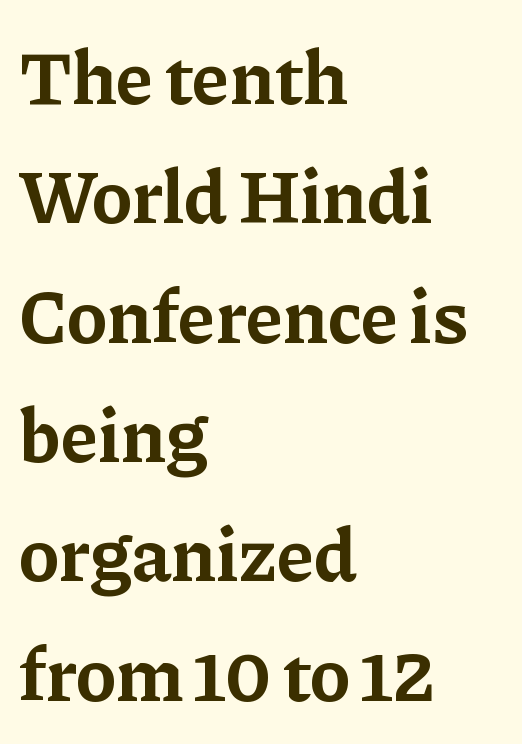
Q: Is the text bold? A: Yes.
Q: Is the text italic (slanted)? A: No, it is upright.
Q: Is the typeface a serif or a sans-serif typeface? A: Serif.
Q: Is the text underlined? A: No.
Q: How is the paragraph aligned? A: Left-aligned.
Q: Is the spacing between letters normal or unusually wide? A: Normal.
Q: Is the spacing between lines tight, normal or loose? A: Normal.
Q: Width (condensed, normal, or wide)? A: Normal.
Q: Stroke contrast? A: Low.
Q: x-height? A: Medium.
Q: Monospaced? A: No.
